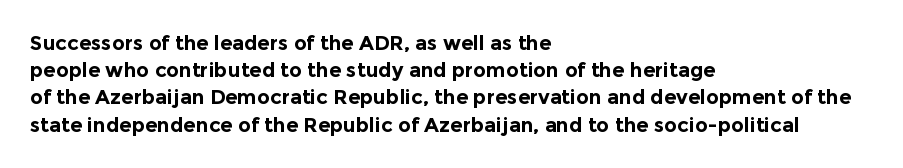
The image shows 20 px bold type, upright; set left-aligned, normal line spacing (1.36x), normal letter spacing, not underlined.
